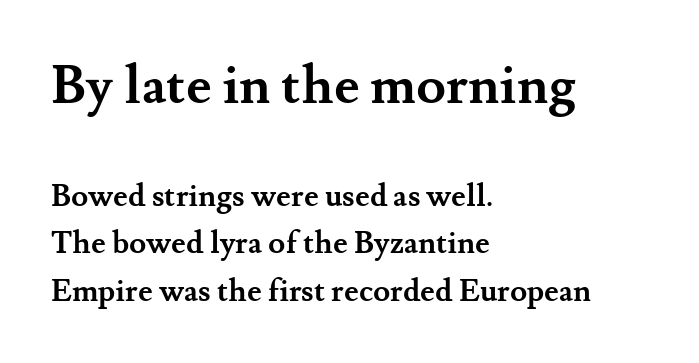
Descenders hang freely into open space. The face used here is seriffed, in the tradition of book romans. Quick note: not italic, upright. Does the bottom block carry the larger type? No, the top block does. Reading down the column, the eye jumps a familiar distance to each next line. Pretty heavy lettering here — definitely bold.
